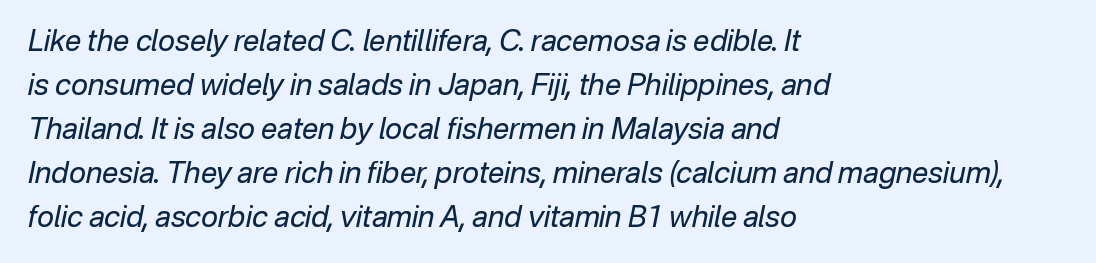
Plain, unruled lines of type. This rendering uses left alignment, leaving the right contour irregular. Characters follow at the spacing the type designer built in. The rendering uses a moderate line-height, typical for paragraphs. The letterforms sit at book weight or below. The lettering tilts uniformly, giving the passage an italic look.
